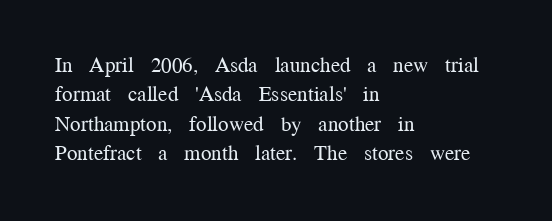
A clean baseline with only descenders dipping below it. If you drew a line through each stem, it would be perfectly vertical. Honestly, the row spacing looks completely unremarkable. Is this a heavy cut? Hardly; it is regular or lighter.
